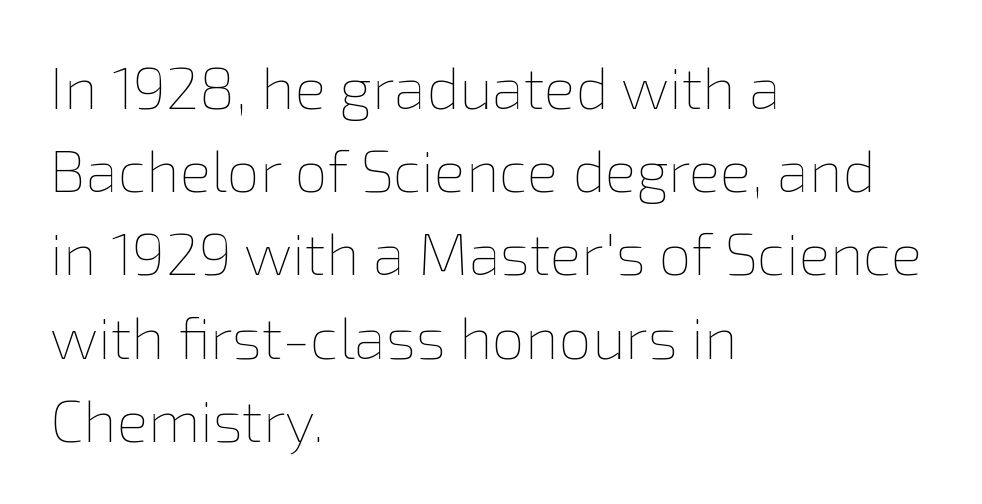
Q: Is the text bold? A: No.
Q: Is the text italic (slanted)? A: No, it is upright.
Q: Is the text underlined? A: No.
Q: How is the paragraph aligned? A: Left-aligned.
Q: Is the spacing between letters normal or unusually wide? A: Normal.
Q: Is the spacing between lines tight, normal or loose? A: Normal.
Q: Width (condensed, normal, or wide)? A: Normal.
Q: Stroke contrast? A: Low.
Q: x-height? A: Medium.
Q: Monospaced? A: No.
